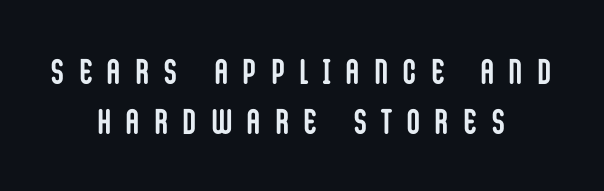
The image shows 35 px semibold, condensed sans-serif type, upright; set centered, normal line spacing (1.44x), unusually wide letter spacing (+0.45 em), not underlined; low stroke contrast and a large x-height.
